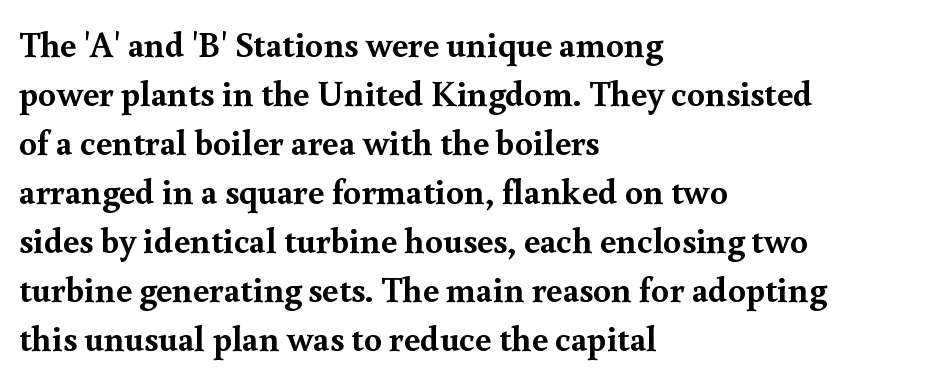
The image shows 36 px semibold serif type, upright; set left-aligned, normal line spacing (1.36x), normal letter spacing, not underlined; a small x-height.
